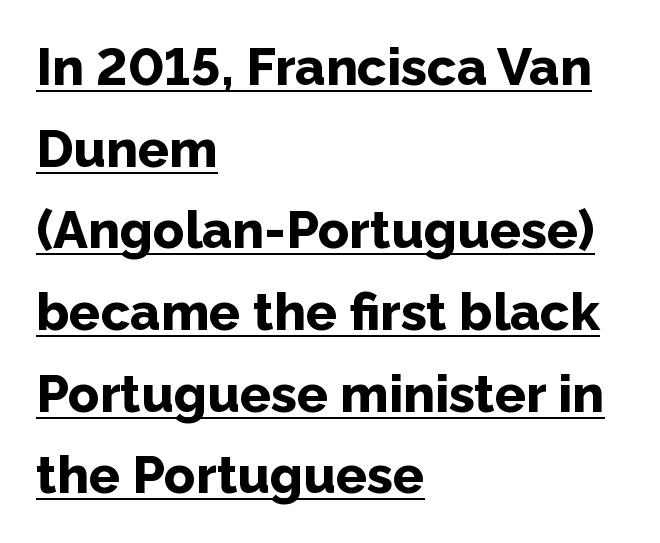
The image shows 52 px bold sans-serif type, upright; set left-aligned, normal line spacing (1.57x), normal letter spacing, underlined; low stroke contrast and a medium x-height.
